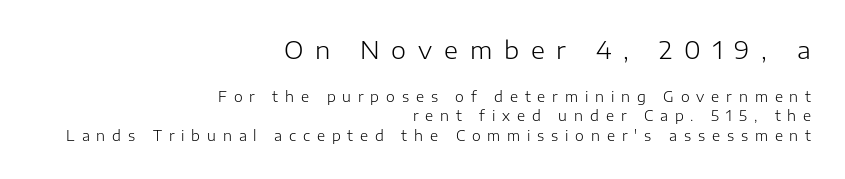
Q: Is the text bold? A: No.
Q: Is the text italic (slanted)? A: No, it is upright.
Q: Is the text underlined? A: No.
Q: How is the paragraph aligned? A: Right-aligned.
Q: Is the spacing between letters normal or unusually wide? A: Unusually wide.
Q: Is the spacing between lines tight, normal or loose? A: Normal.
Q: Which block of text is set in a larger size, the first (top) or the second (bottom)? A: The first (top) one.
